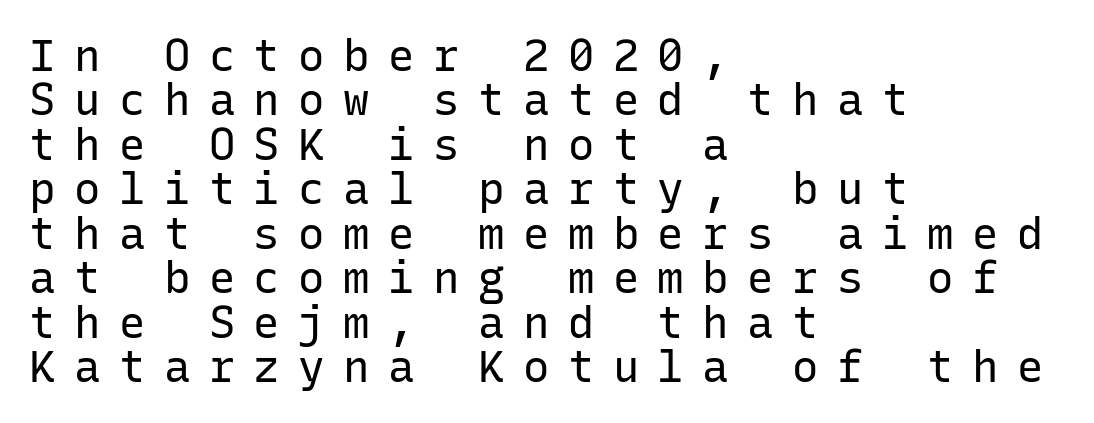
{"serif": "no", "italic": "no", "bold": "no", "weight": "regular", "width": "normal", "stroke_contrast": "low", "x_height": "medium", "monospaced": "yes", "underline": "no", "align": "left", "line_spacing": "tight", "line_spacing_ratio": 1.01, "letter_spacing": "wide", "letter_spacing_em": 0.42, "glyph_px": 44}
